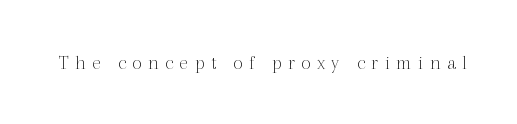
{"italic": "no", "bold": "no", "underline": "no", "letter_spacing": "wide", "letter_spacing_em": 0.3, "glyph_px": 21}
